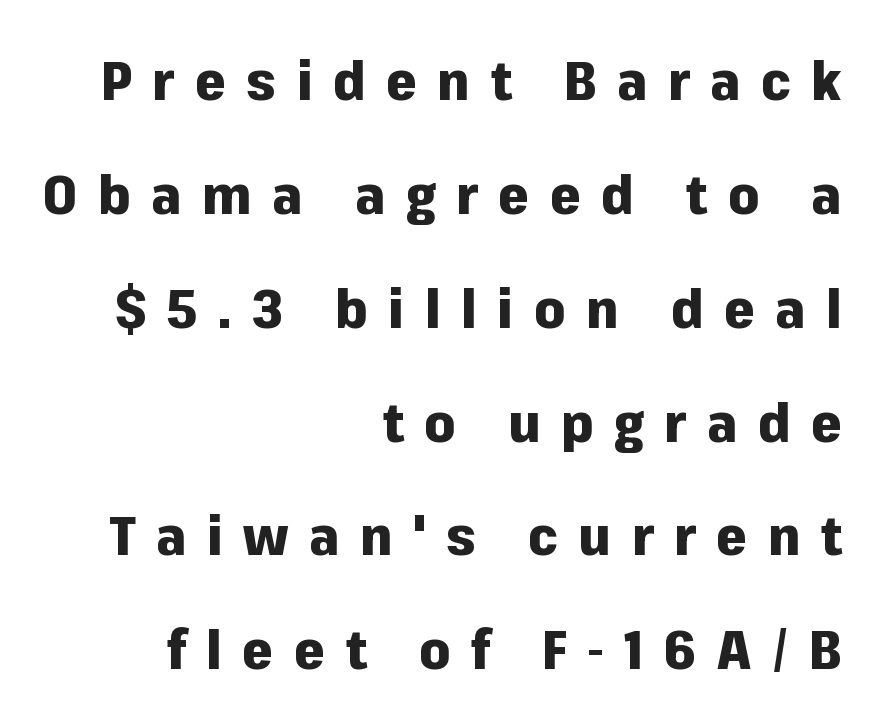
The image shows 55 px heavy sans-serif type, upright; set right-aligned, loose line spacing (2.07x), unusually wide letter spacing (+0.37 em), not underlined; low stroke contrast and a medium x-height.
